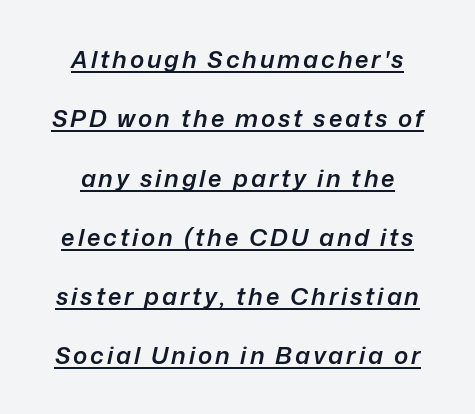
{"italic": "yes", "lean": "right", "slant_degrees": 12, "bold": "semi", "underline": "yes", "align": "center", "line_spacing": "loose", "line_spacing_ratio": 2.47, "glyph_px": 24}
